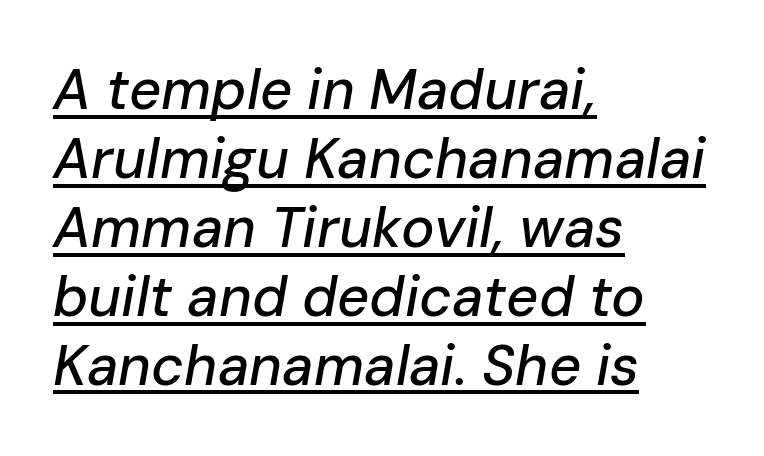
{"italic": "yes", "lean": "right", "slant_degrees": 10, "width": "normal", "stroke_contrast": "low", "x_height": "medium", "monospaced": "no", "underline": "yes", "align": "left", "line_spacing_ratio": 1.23, "letter_spacing": "normal", "letter_spacing_em": 0.0, "glyph_px": 56}
